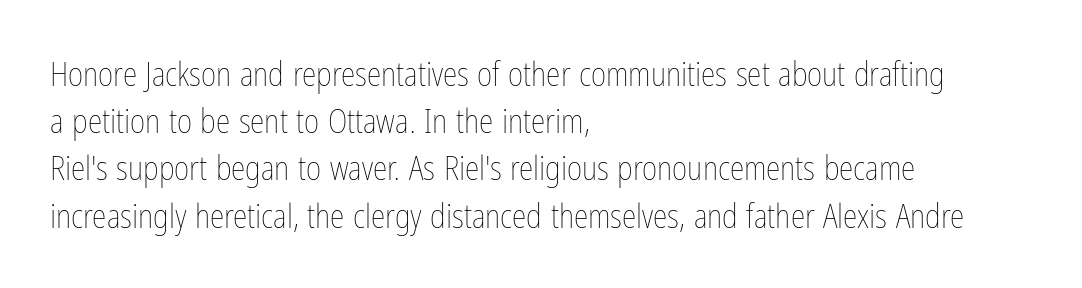
Q: Is the text bold? A: No.
Q: Is the text italic (slanted)? A: No, it is upright.
Q: Is the text underlined? A: No.
Q: How is the paragraph aligned? A: Left-aligned.
Q: Is the spacing between letters normal or unusually wide? A: Normal.
Q: Is the spacing between lines tight, normal or loose? A: Normal.
Q: Width (condensed, normal, or wide)? A: Condensed.
Q: Stroke contrast? A: Low.
Q: x-height? A: Medium.
Q: Monospaced? A: No.
